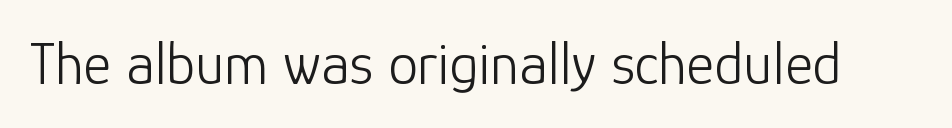
Q: Is the text bold? A: No.
Q: Is the text italic (slanted)? A: No, it is upright.
Q: Is the typeface a serif or a sans-serif typeface? A: Sans-serif.
Q: Is the text underlined? A: No.
Q: Is the spacing between letters normal or unusually wide? A: Normal.
Q: Width (condensed, normal, or wide)? A: Normal.
Q: Stroke contrast? A: Low.
Q: x-height? A: Medium.
Q: Monospaced? A: No.
